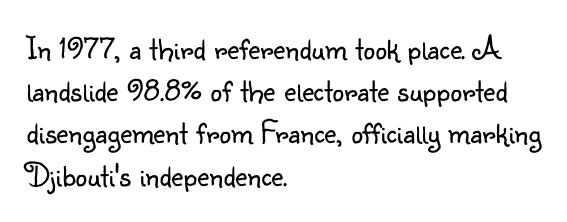
{"serif": "no", "italic": "no", "bold": "no", "weight": "light", "width": "normal", "stroke_contrast": "low", "x_height": "small", "monospaced": "no", "underline": "no", "align": "left", "line_spacing": "normal", "line_spacing_ratio": 1.28, "letter_spacing": "normal", "letter_spacing_em": 0.0, "glyph_px": 33}
